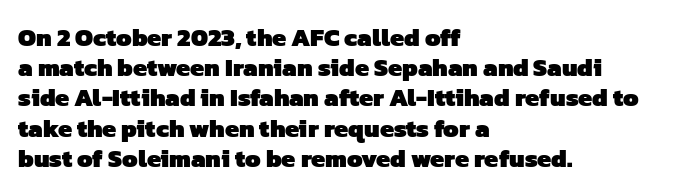
The image shows 25 px bold type; set left-aligned, line spacing 1.21x, normal letter spacing, not underlined.
